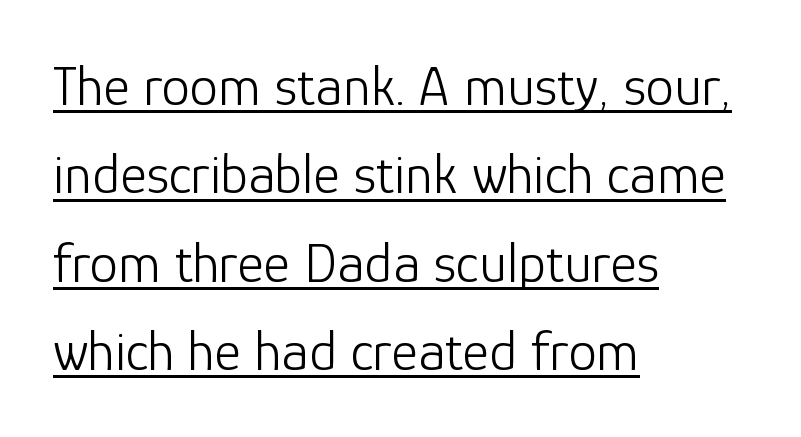
Q: Is the text bold? A: No.
Q: Is the text italic (slanted)? A: No, it is upright.
Q: Is the typeface a serif or a sans-serif typeface? A: Sans-serif.
Q: Is the text underlined? A: Yes.
Q: How is the paragraph aligned? A: Left-aligned.
Q: Is the spacing between letters normal or unusually wide? A: Normal.
Q: Is the spacing between lines tight, normal or loose? A: Normal.
Q: Width (condensed, normal, or wide)? A: Normal.
Q: Stroke contrast? A: Low.
Q: x-height? A: Medium.
Q: Monospaced? A: No.
